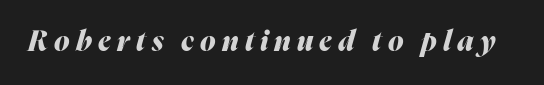
Q: Is the text bold? A: Yes.
Q: Is the text italic (slanted)? A: Yes, it leans right by about 16 degrees.
Q: Is the text underlined? A: No.
Q: Is the spacing between letters normal or unusually wide? A: Unusually wide.
Q: Width (condensed, normal, or wide)? A: Normal.
Q: Stroke contrast? A: Medium.
Q: x-height? A: Medium.
Q: Monospaced? A: No.
